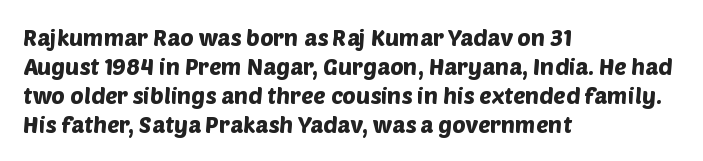
The image shows 23 px text type; set left-aligned, normal line spacing (1.26x), normal letter spacing, not underlined.
